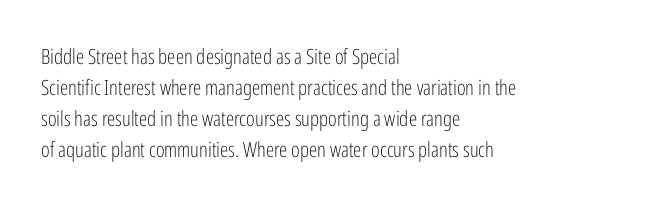
The image shows 21 px text type, upright; set left-aligned, normal line spacing (1.47x), normal letter spacing, not underlined.
